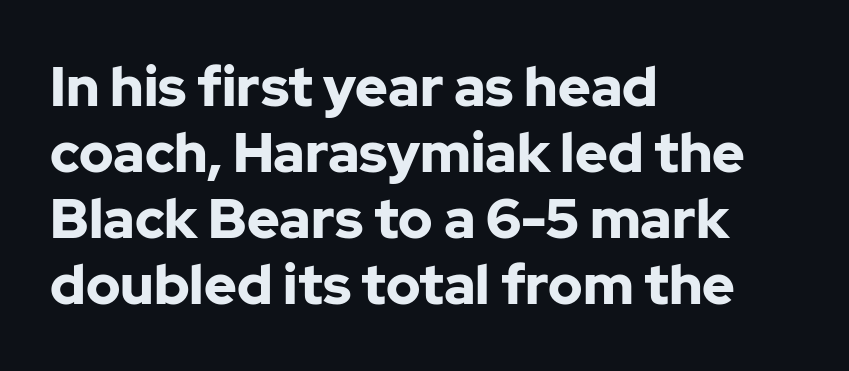
The letters advance in unequal steps, a hallmark of proportional type. The sample has been set heavy, in full bold. One-word summary of the alignment: left. Students, note that the glyphs here touch the page at normal intervals. Posture: upright roman. Nothing sits at the stroke ends, so this counts as sans-serif.
